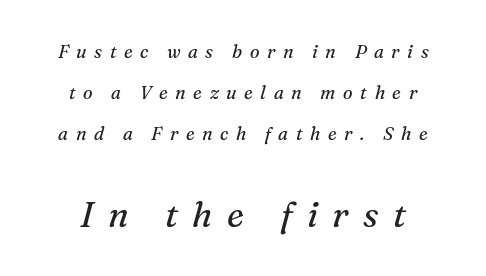
Q: Is the text bold? A: No.
Q: Is the text italic (slanted)? A: Yes, it leans right by about 16 degrees.
Q: Is the typeface a serif or a sans-serif typeface? A: Serif.
Q: Is the text underlined? A: No.
Q: Is the spacing between letters normal or unusually wide? A: Unusually wide.
Q: Is the spacing between lines tight, normal or loose? A: Loose.
Q: Which block of text is set in a larger size, the first (top) or the second (bottom)? A: The second (bottom) one.
Q: Width (condensed, normal, or wide)? A: Normal.
Q: Stroke contrast? A: Medium.
Q: x-height? A: Medium.
Q: Monospaced? A: No.
